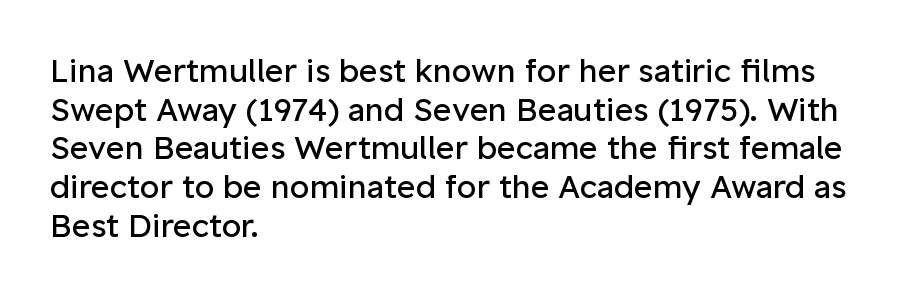
These lines are rendered in a variable-pitch font. The weight tops out at a normal text grade. Spacing between characters is what you'd get straight out of the box. The baseline area is clear.
